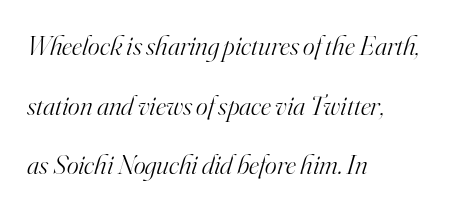
The image shows 28 px light serif type, italic (leaning right); set left-aligned, loose line spacing (2.13x), normal letter spacing, not underlined; high stroke contrast and a small x-height.
